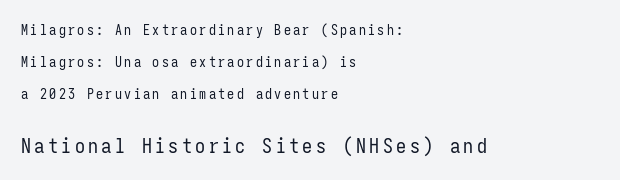
Q: Is the text bold? A: No.
Q: Is the text italic (slanted)? A: No, it is upright.
Q: Is the text underlined? A: No.
Q: How is the paragraph aligned? A: Left-aligned.
Q: Is the spacing between lines tight, normal or loose? A: Loose.
Q: Which block of text is set in a larger size, the first (top) or the second (bottom)? A: The second (bottom) one.
